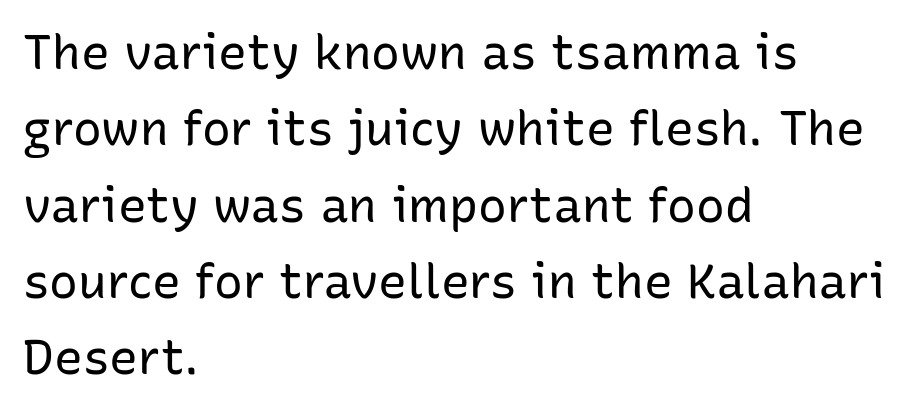
Q: Is the text bold? A: No.
Q: Is the text italic (slanted)? A: No, it is upright.
Q: Is the typeface a serif or a sans-serif typeface? A: Sans-serif.
Q: Is the text underlined? A: No.
Q: How is the paragraph aligned? A: Left-aligned.
Q: Is the spacing between letters normal or unusually wide? A: Normal.
Q: Is the spacing between lines tight, normal or loose? A: Normal.
Q: Width (condensed, normal, or wide)? A: Normal.
Q: Stroke contrast? A: Low.
Q: x-height? A: Medium.
Q: Monospaced? A: No.
